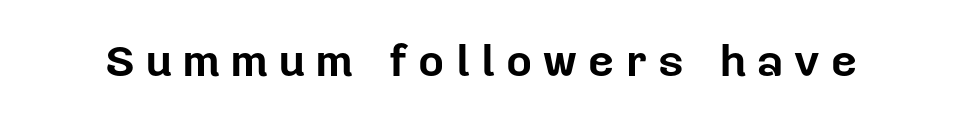
{"serif": "no", "italic": "no", "bold": "yes", "weight": "bold", "width": "normal", "stroke_contrast": "low", "x_height": "medium", "monospaced": "no", "underline": "no", "letter_spacing": "wide", "letter_spacing_em": 0.25, "glyph_px": 45}
